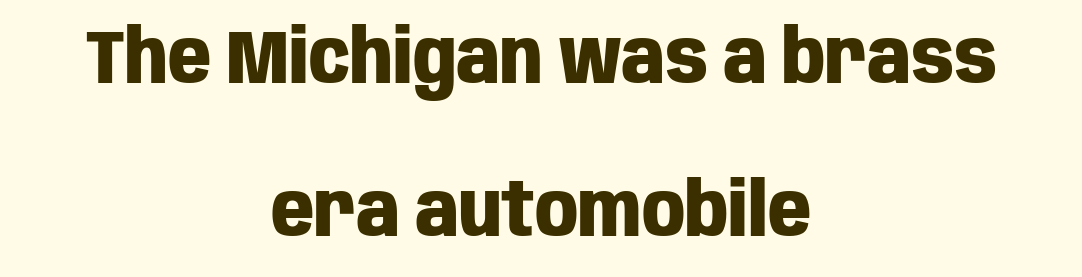
{"serif": "no", "italic": "no", "bold": "yes", "weight": "heavy", "width": "condensed", "stroke_contrast": "low", "x_height": "large", "monospaced": "no", "underline": "no", "align": "center", "line_spacing": "loose", "line_spacing_ratio": 2.04, "letter_spacing": "normal", "letter_spacing_em": 0.0, "glyph_px": 75}
